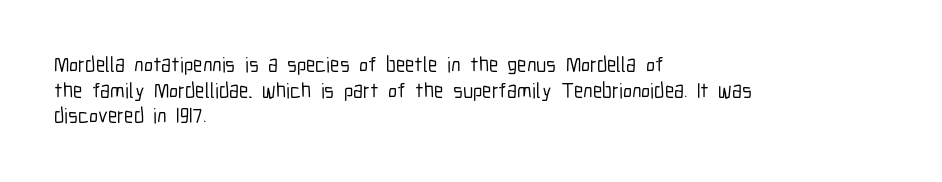
The image shows 21 px text type, upright; set left-aligned, line spacing 1.22x, normal letter spacing, not underlined.
